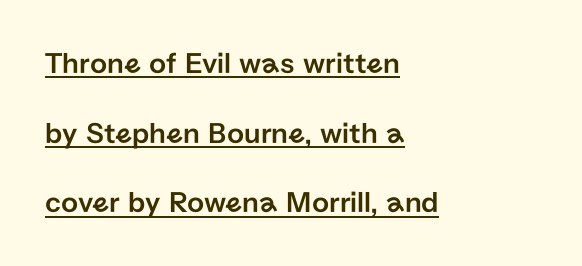
Q: Is the text italic (slanted)? A: No, it is upright.
Q: Is the typeface a serif or a sans-serif typeface? A: Sans-serif.
Q: Is the text underlined? A: Yes.
Q: How is the paragraph aligned? A: Left-aligned.
Q: Is the spacing between letters normal or unusually wide? A: Normal.
Q: Is the spacing between lines tight, normal or loose? A: Loose.
Q: Width (condensed, normal, or wide)? A: Normal.
Q: Stroke contrast? A: Low.
Q: x-height? A: Medium.
Q: Monospaced? A: No.
